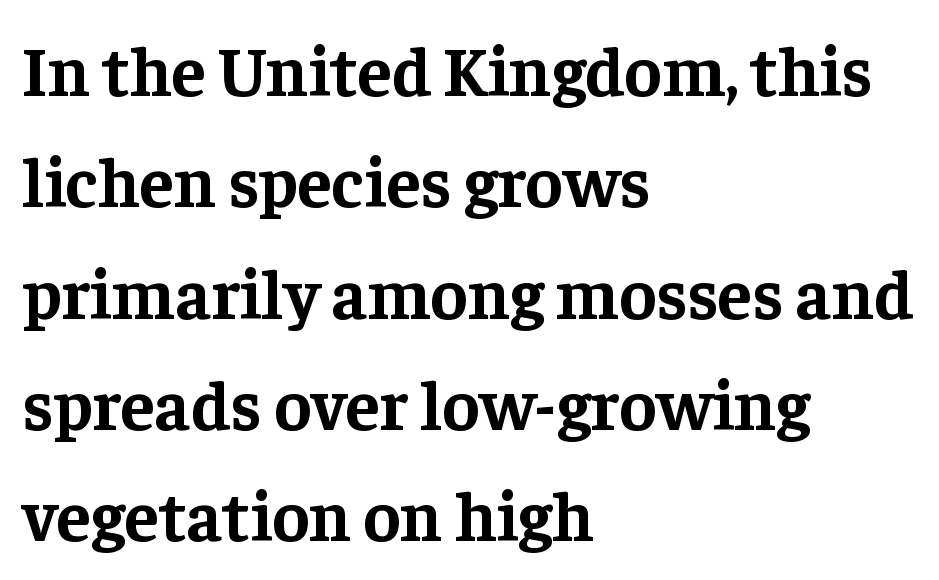
{"serif": "yes", "italic": "no", "bold": "yes", "weight": "bold", "width": "normal", "stroke_contrast": "low", "x_height": "medium", "monospaced": "no", "underline": "no", "align": "left", "line_spacing": "normal", "line_spacing_ratio": 1.59, "letter_spacing": "normal", "letter_spacing_em": 0.0, "glyph_px": 70}
